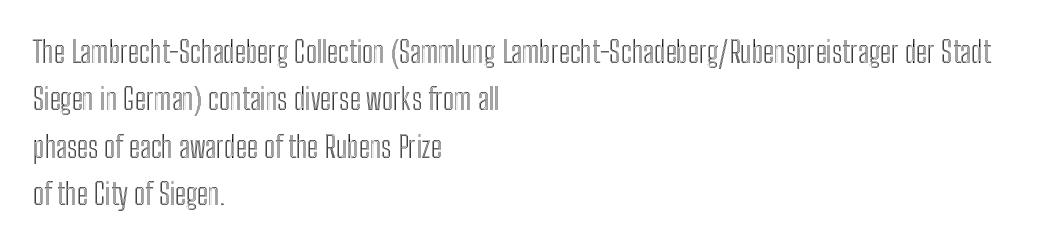
{"italic": "no", "width": "condensed", "x_height": "medium", "monospaced": "no", "underline": "no", "align": "left", "line_spacing": "normal", "line_spacing_ratio": 1.58, "letter_spacing": "normal", "letter_spacing_em": 0.0, "glyph_px": 30}
